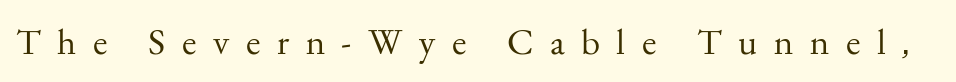
The image shows 37 px regular-weight serif type, upright; set unusually wide letter spacing (+0.45 em), not underlined; medium stroke contrast and a small x-height.
